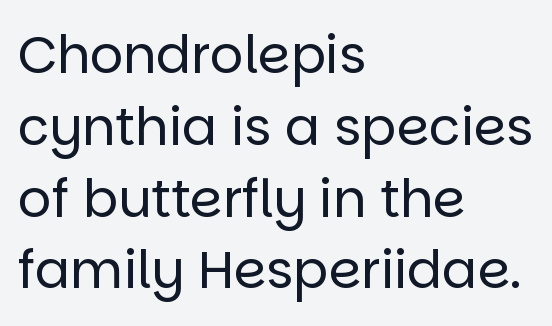
Vertical spacing — default. Observe the ordinary spacing: letters are neighbours, not strangers. Unlike a traditional serif, this face leaves its strokes unadorned. Proportional: the letters do not fall into vertical columns. You can tell it's not italic because the verticals are truly vertical. The typesetter chose a ragged-right arrangement here.
